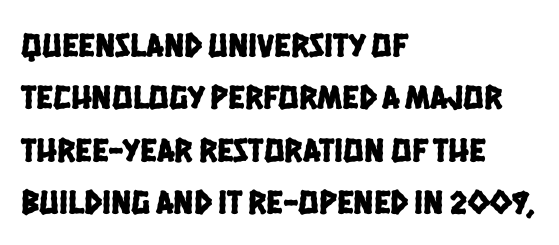
Has an underline been added? It has not. The typesetter chose a ragged-right arrangement here. A typesetter would label this face a sans. Looks like regular typesetting: each glyph gets only the width it needs.
